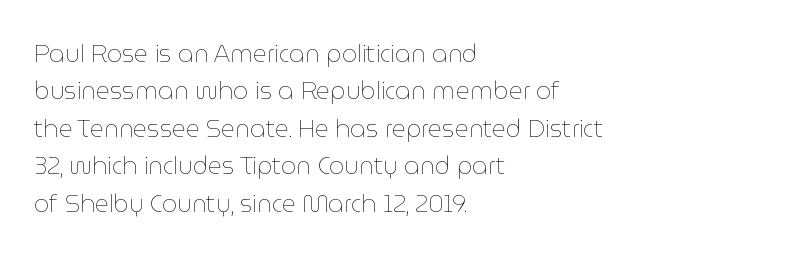
{"italic": "no", "bold": "no", "underline": "no", "align": "left", "line_spacing": "normal", "line_spacing_ratio": 1.56, "letter_spacing": "normal", "letter_spacing_em": 0.0, "glyph_px": 24}
